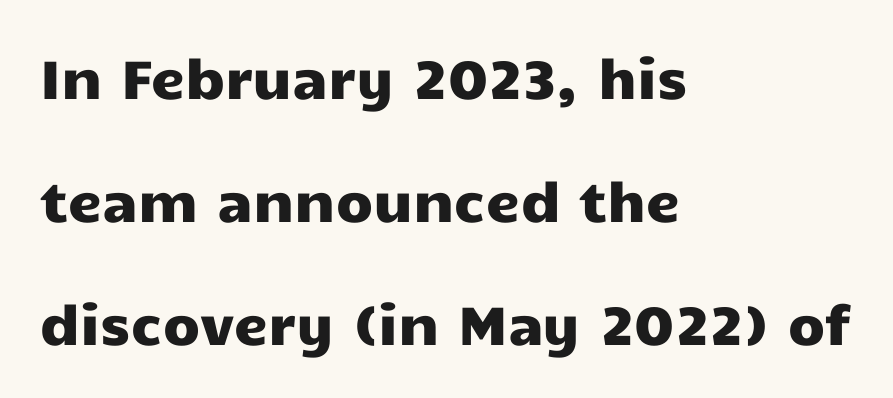
Q: Is the text italic (slanted)? A: No, it is upright.
Q: Is the typeface a serif or a sans-serif typeface? A: Sans-serif.
Q: Is the text underlined? A: No.
Q: How is the paragraph aligned? A: Left-aligned.
Q: Is the spacing between letters normal or unusually wide? A: Normal.
Q: Is the spacing between lines tight, normal or loose? A: Loose.
Q: Width (condensed, normal, or wide)? A: Wide.
Q: Stroke contrast? A: Low.
Q: x-height? A: Medium.
Q: Monospaced? A: No.
